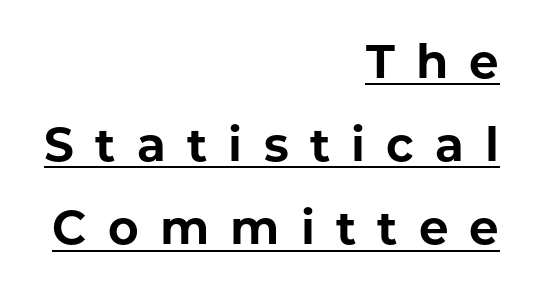
The image shows 47 px bold sans-serif type, upright; set right-aligned, line spacing 1.77x, unusually wide letter spacing (+0.45 em), underlined; low stroke contrast and a medium x-height.
